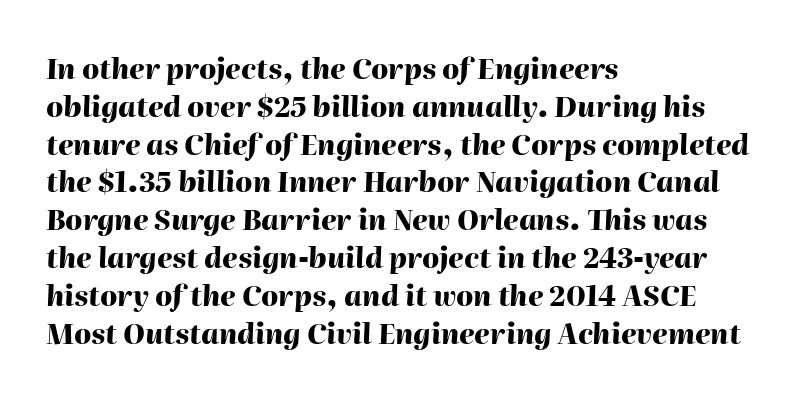
One glance says typical: line gaps are just what's usual. Every row of glyphs begins at an identical x-position on the left. The space directly below the letters is spotless. The text carries the slant typical of an italic or oblique font.
